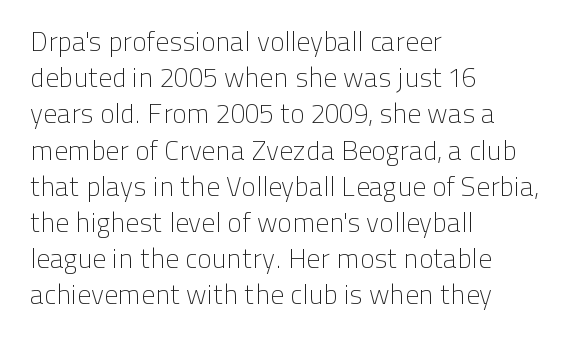
{"italic": "no", "bold": "no", "underline": "no", "align": "left", "line_spacing": "normal", "line_spacing_ratio": 1.34, "letter_spacing": "normal", "letter_spacing_em": 0.0, "glyph_px": 27}
